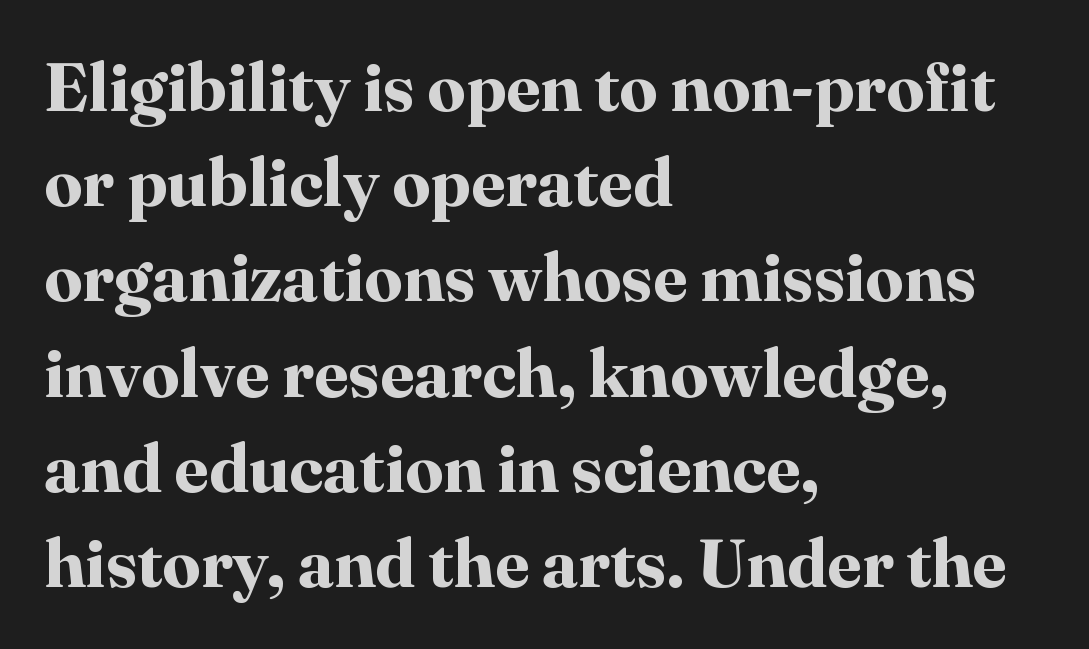
The image shows 68 px bold serif type, upright; set left-aligned, normal line spacing (1.4x), normal letter spacing, not underlined; high stroke contrast and a medium x-height.
